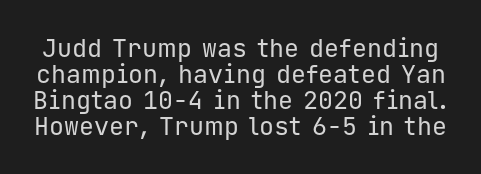
{"italic": "no", "bold": "no", "underline": "no", "line_spacing": "tight", "line_spacing_ratio": 1.04, "letter_spacing": "normal", "letter_spacing_em": 0.0, "glyph_px": 25}
